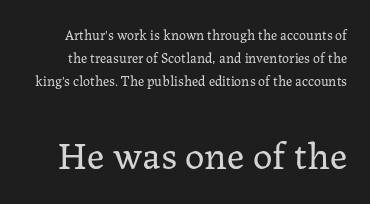
The face used here is proportionally spaced, like ordinary book or web type. Note: smaller setting up top, larger setting below. Spacing between characters is what you'd get straight out of the box. The weight tops out at a normal text grade.
